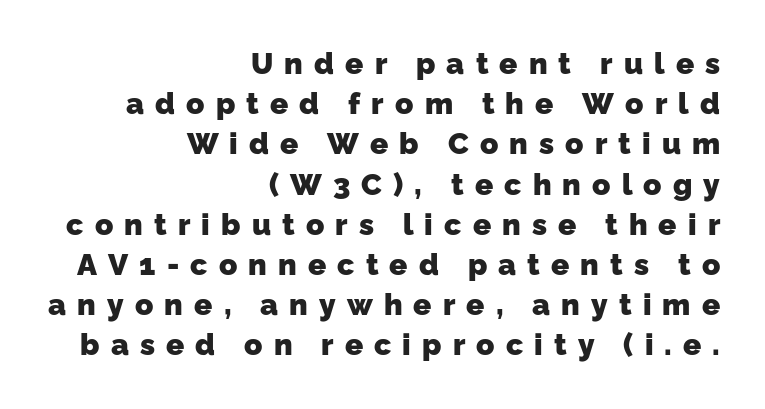
The image shows 30 px heavy sans-serif type; set right-aligned, normal line spacing (1.34x), unusually wide letter spacing (+0.37 em), not underlined; low stroke contrast and a medium x-height.
